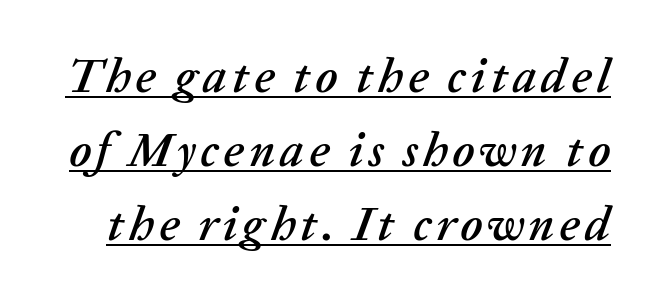
The image shows 48 px text type, italic (leaning right); set normal line spacing (1.54x), underlined; low stroke contrast and a medium x-height.
